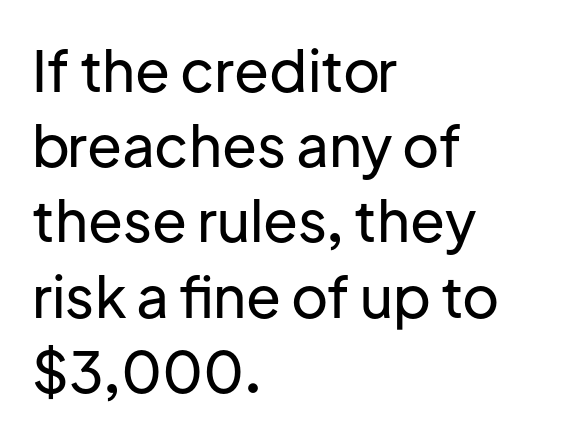
The image shows 57 px sans-serif type, upright; set left-aligned, normal line spacing (1.32x), normal letter spacing, not underlined; low stroke contrast and a medium x-height.
